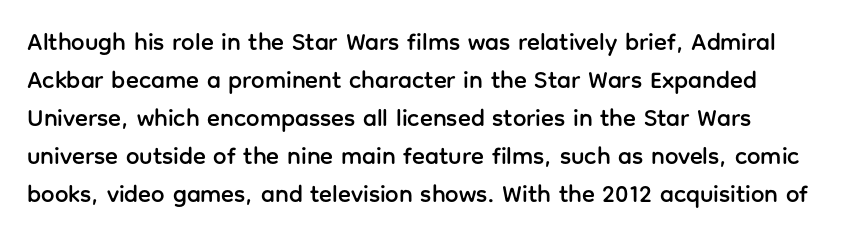
{"italic": "no", "underline": "no", "align": "left", "line_spacing": "normal", "line_spacing_ratio": 1.58, "letter_spacing": "normal", "letter_spacing_em": 0.0, "glyph_px": 24}
